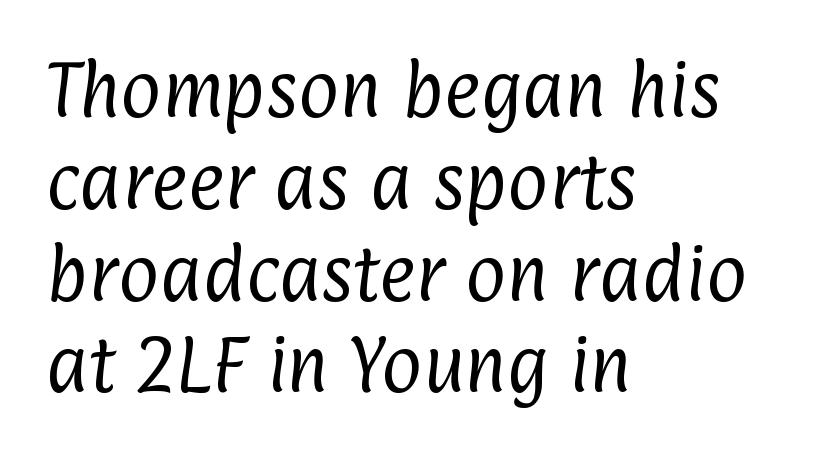
Between one letter and the next there's only the usual sliver of space. The text was rendered using a sans face with plain stroke endings. This sample has the flowing, uneven cadence of proportional lettering. The vertical gap from one line to the next is medium. The passage shown is not bold in any degree.
